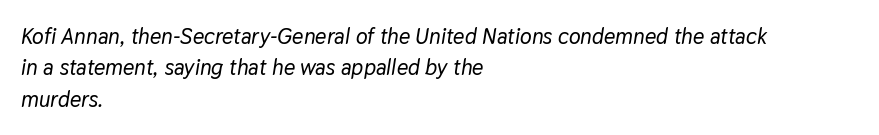
The image shows 22 px text type, italic (leaning right); set left-aligned, normal line spacing (1.43x), normal letter spacing, not underlined.
